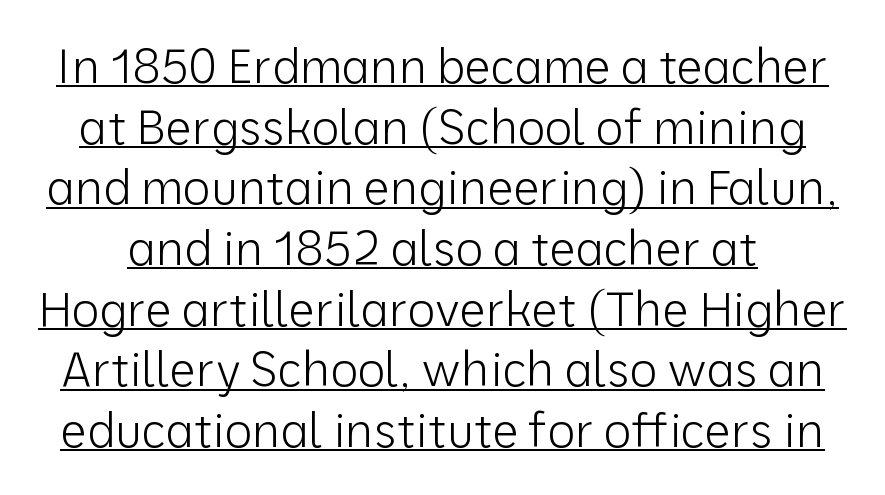
The image shows 47 px light sans-serif type, upright; set normal line spacing (1.29x), normal letter spacing, underlined; low stroke contrast and a medium x-height.
